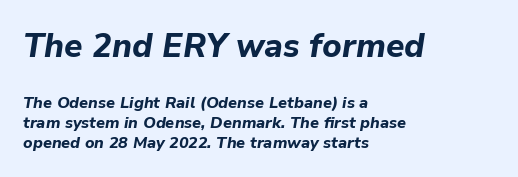
Q: Is the text bold? A: Yes.
Q: Is the text italic (slanted)? A: Yes, it leans right by about 9 degrees.
Q: Is the text underlined? A: No.
Q: How is the paragraph aligned? A: Left-aligned.
Q: Is the spacing between letters normal or unusually wide? A: Normal.
Q: Is the spacing between lines tight, normal or loose? A: Normal.
Q: Which block of text is set in a larger size, the first (top) or the second (bottom)? A: The first (top) one.
Q: Width (condensed, normal, or wide)? A: Normal.
Q: Stroke contrast? A: Low.
Q: x-height? A: Medium.
Q: Monospaced? A: No.
